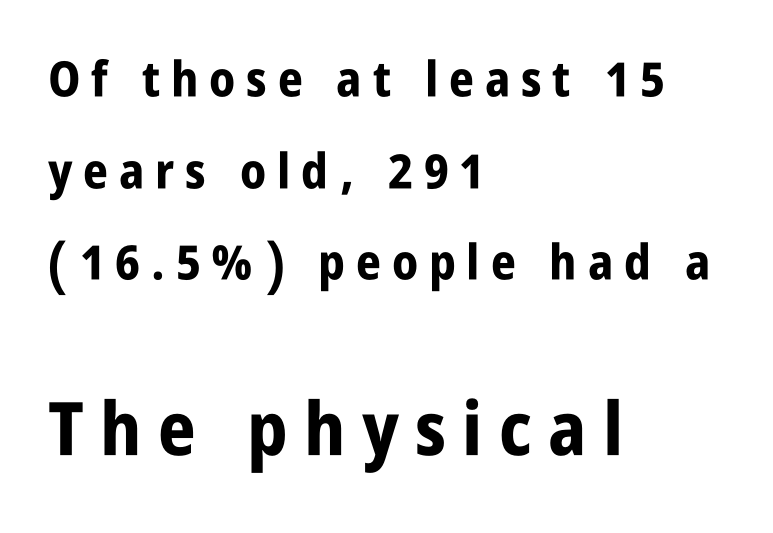
Q: Is the text bold? A: Yes.
Q: Is the text italic (slanted)? A: No, it is upright.
Q: Is the typeface a serif or a sans-serif typeface? A: Sans-serif.
Q: Is the text underlined? A: No.
Q: How is the paragraph aligned? A: Left-aligned.
Q: Is the spacing between letters normal or unusually wide? A: Unusually wide.
Q: Which block of text is set in a larger size, the first (top) or the second (bottom)? A: The second (bottom) one.
Q: Width (condensed, normal, or wide)? A: Condensed.
Q: Stroke contrast? A: Low.
Q: x-height? A: Large.
Q: Monospaced? A: No.
